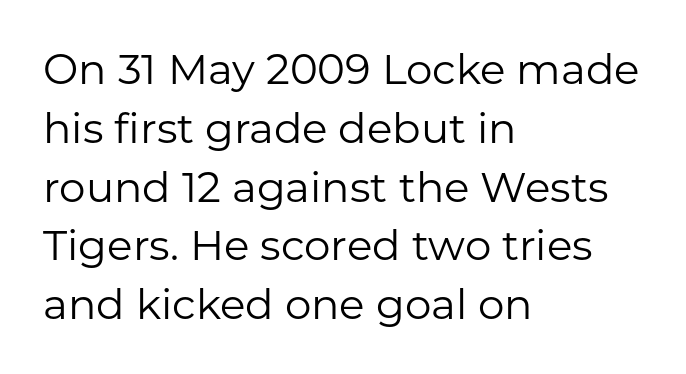
Q: Is the text bold? A: No.
Q: Is the text italic (slanted)? A: No, it is upright.
Q: Is the typeface a serif or a sans-serif typeface? A: Sans-serif.
Q: Is the text underlined? A: No.
Q: How is the paragraph aligned? A: Left-aligned.
Q: Is the spacing between letters normal or unusually wide? A: Normal.
Q: Is the spacing between lines tight, normal or loose? A: Normal.
Q: Width (condensed, normal, or wide)? A: Normal.
Q: Stroke contrast? A: Low.
Q: x-height? A: Medium.
Q: Monospaced? A: No.
